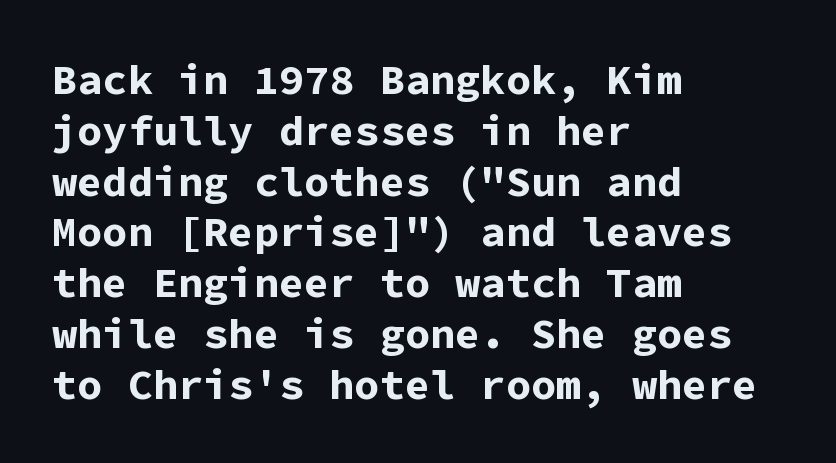
Upright lettering throughout. Glyph-to-glyph distance matches everyday printed text. Caption: bold face, heavy strokes. Stroke terminals: plain, sans-serif. A classic flush-left, rag-right setting is used for this passage. Decoration check: the copy has no underline.
